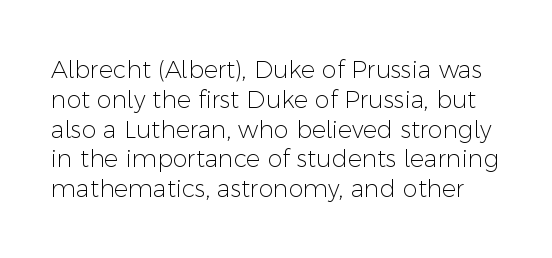
The image shows 24 px text type, upright; set line spacing 1.24x, normal letter spacing, not underlined.
